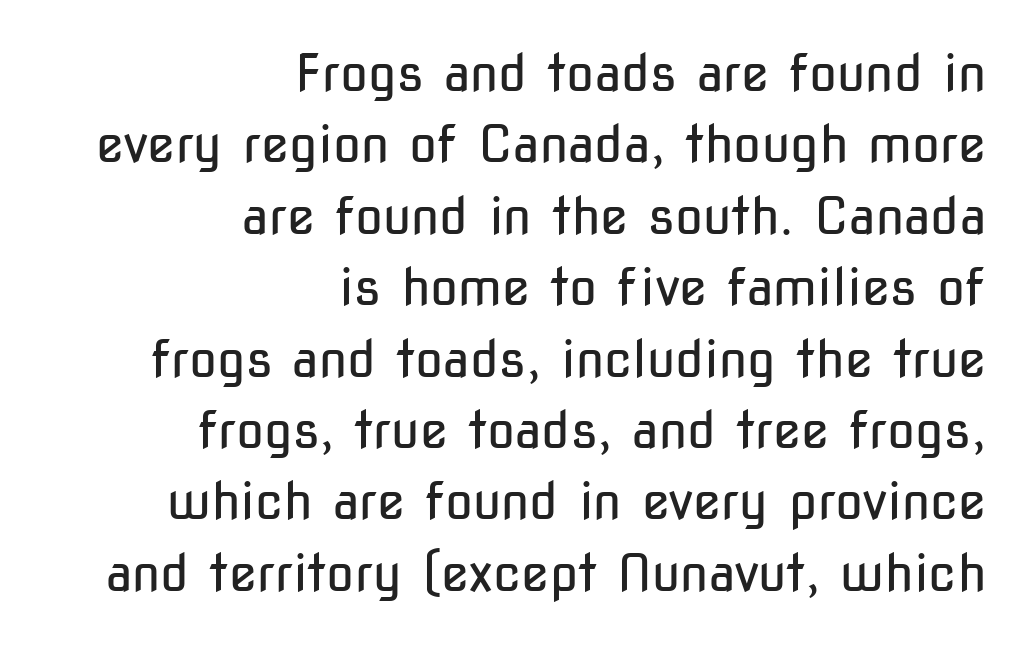
Q: Is the text bold? A: No.
Q: Is the text italic (slanted)? A: No, it is upright.
Q: Is the typeface a serif or a sans-serif typeface? A: Sans-serif.
Q: Is the text underlined? A: No.
Q: How is the paragraph aligned? A: Right-aligned.
Q: Is the spacing between letters normal or unusually wide? A: Normal.
Q: Is the spacing between lines tight, normal or loose? A: Normal.
Q: Width (condensed, normal, or wide)? A: Condensed.
Q: Stroke contrast? A: Low.
Q: x-height? A: Medium.
Q: Monospaced? A: No.
